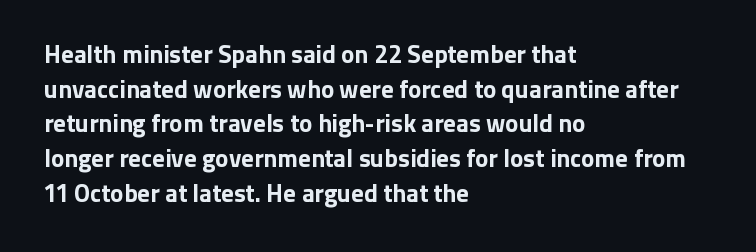
Q: Is the text bold? A: Yes.
Q: Is the text italic (slanted)? A: No, it is upright.
Q: Is the text underlined? A: No.
Q: How is the paragraph aligned? A: Left-aligned.
Q: Is the spacing between letters normal or unusually wide? A: Normal.
Q: Is the spacing between lines tight, normal or loose? A: Normal.
